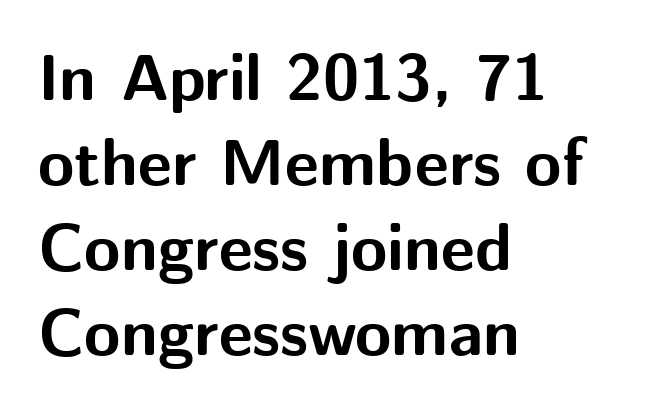
{"serif": "no", "italic": "no", "bold": "yes", "weight": "bold", "width": "normal", "stroke_contrast": "medium", "x_height": "medium", "monospaced": "no", "underline": "no", "align": "left", "line_spacing": "normal", "line_spacing_ratio": 1.29, "letter_spacing": "normal", "letter_spacing_em": 0.0, "glyph_px": 66}
